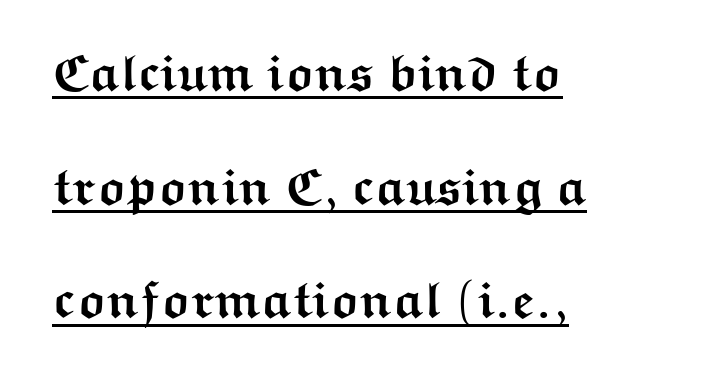
{"serif": "no", "italic": "no", "bold": "yes", "weight": "semibold", "width": "wide", "stroke_contrast": "medium", "x_height": "medium", "monospaced": "no", "underline": "yes", "align": "left", "line_spacing": "loose", "line_spacing_ratio": 2.23, "letter_spacing": "normal", "letter_spacing_em": 0.0, "glyph_px": 51}
